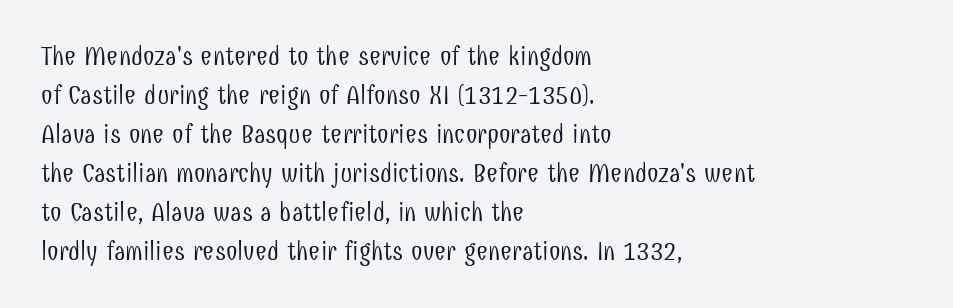
Each new line begins a customary step beneath the previous one. Students, note that the glyphs here touch the page at normal intervals. Letters rest on an invisible, unmarked baseline. Posture: upright roman.
